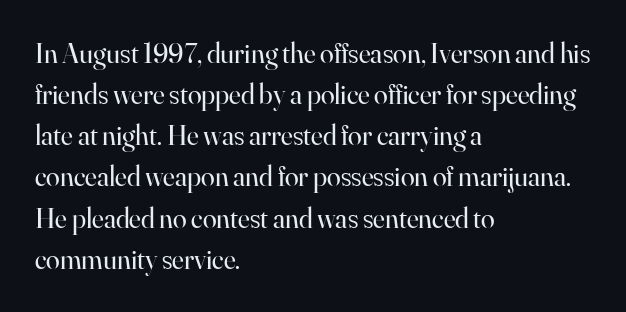
{"serif": "yes", "italic": "no", "bold": "no", "weight": "regular", "width": "normal", "stroke_contrast": "high", "x_height": "small", "monospaced": "no", "underline": "no", "align": "left", "line_spacing": "normal", "line_spacing_ratio": 1.47, "letter_spacing": "normal", "letter_spacing_em": 0.0, "glyph_px": 28}
